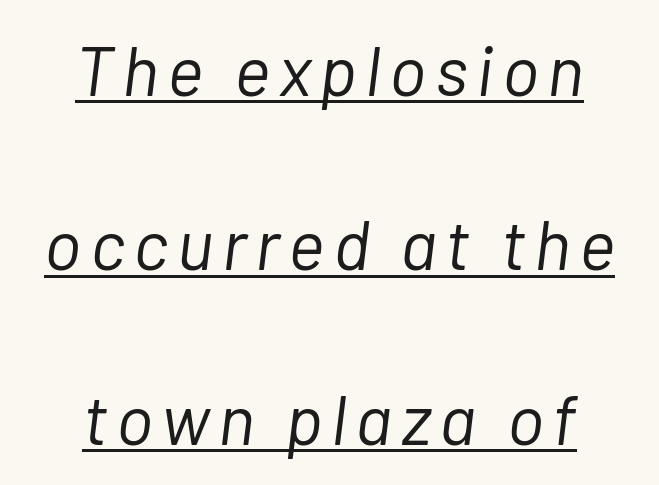
{"italic": "yes", "lean": "right", "slant_degrees": 7, "bold": "no", "weight": "light", "width": "normal", "stroke_contrast": "low", "x_height": "medium", "monospaced": "no", "underline": "yes", "align": "center", "line_spacing": "loose", "line_spacing_ratio": 2.49, "glyph_px": 70}
